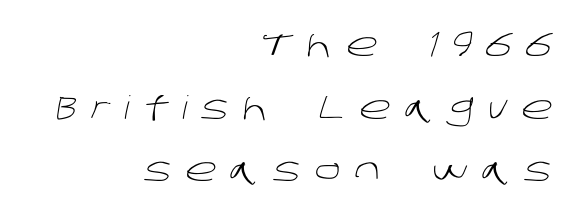
{"serif": "no", "bold": "no", "weight": "light", "width": "normal", "stroke_contrast": "low", "x_height": "large", "monospaced": "no", "underline": "no", "align": "right", "line_spacing": "loose", "line_spacing_ratio": 1.96, "letter_spacing": "wide", "letter_spacing_em": 0.45, "glyph_px": 32}
